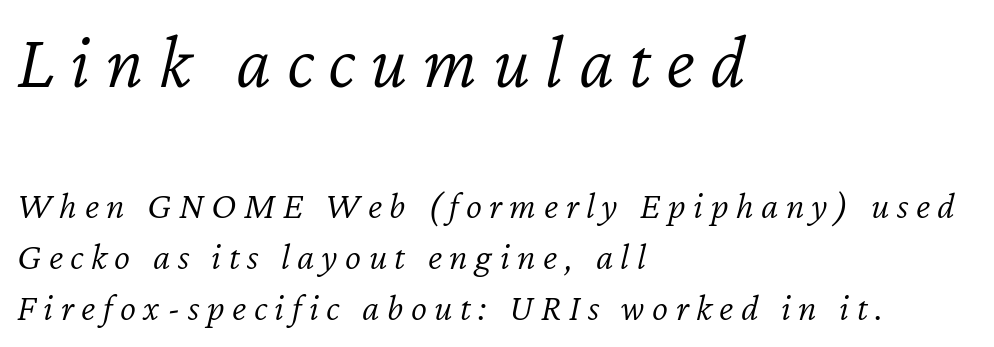
Observe the wide spacing: letters keep a clear distance from each other. Italic: yes, the glyphs are oblique. Two sizes are in play, and the larger belongs to the first block. Do the characters align in a grid? No, the font is proportional.
